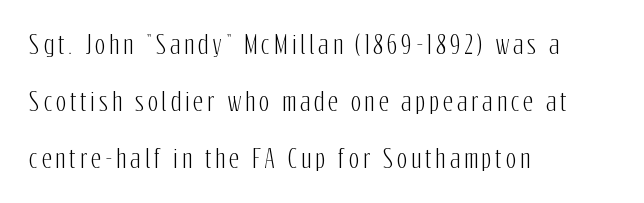
The rendering anchors every line to the left-hand side. A roman cut, with each character standing at attention. Lines of text with bare space underneath. The designer dialed line spacing up above the default.
